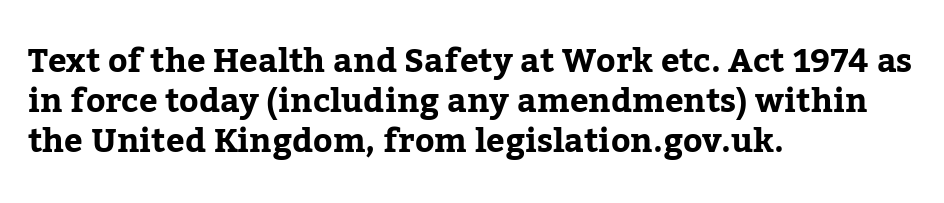
Q: Is the text bold? A: Yes.
Q: Is the text italic (slanted)? A: No, it is upright.
Q: Is the typeface a serif or a sans-serif typeface? A: Serif.
Q: Is the text underlined? A: No.
Q: How is the paragraph aligned? A: Left-aligned.
Q: Is the spacing between letters normal or unusually wide? A: Normal.
Q: Width (condensed, normal, or wide)? A: Normal.
Q: Stroke contrast? A: Low.
Q: x-height? A: Medium.
Q: Monospaced? A: No.
